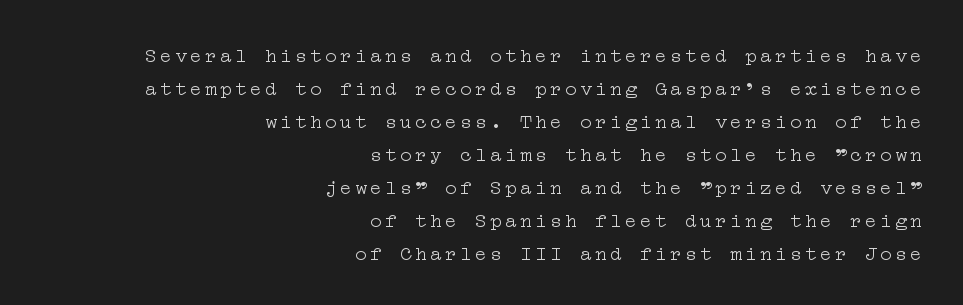
Caption: face not bold, strokes unweighted. Reading down the block, your eye finds every line finishing at a fixed right position. Nobody drew a line under any word here. This is roman type, the default non-slanted kind.
